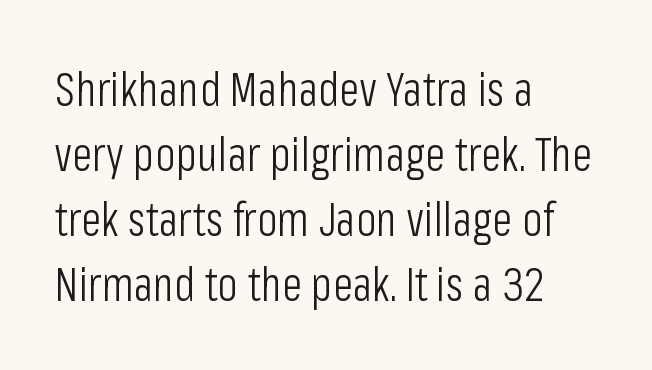
The image shows 47 px light, condensed sans-serif type, upright; set left-aligned, normal line spacing (1.38x), normal letter spacing, not underlined; low stroke contrast and a medium x-height.
